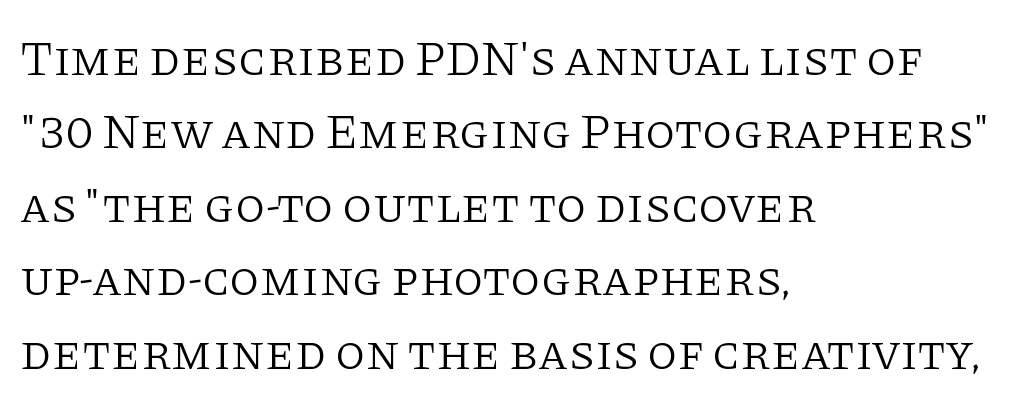
Q: Is the text bold? A: No.
Q: Is the text italic (slanted)? A: No, it is upright.
Q: Is the typeface a serif or a sans-serif typeface? A: Serif.
Q: Is the text underlined? A: No.
Q: How is the paragraph aligned? A: Left-aligned.
Q: Is the spacing between letters normal or unusually wide? A: Normal.
Q: Is the spacing between lines tight, normal or loose? A: Normal.
Q: Width (condensed, normal, or wide)? A: Normal.
Q: Stroke contrast? A: Low.
Q: x-height? A: Large.
Q: Monospaced? A: No.
